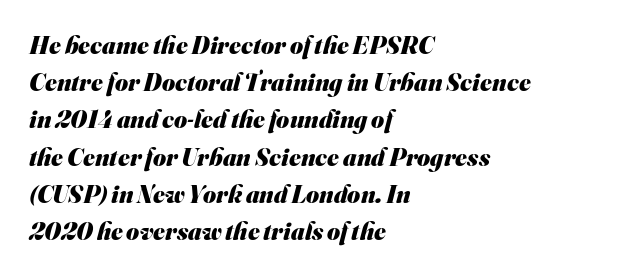
Weight: bold. Layout note: lines flush left. Summary of vertical rhythm: regular, with standard interline spacing. Plain, unruled lines of type. In terms of letterspacing, this is plain default setting.
